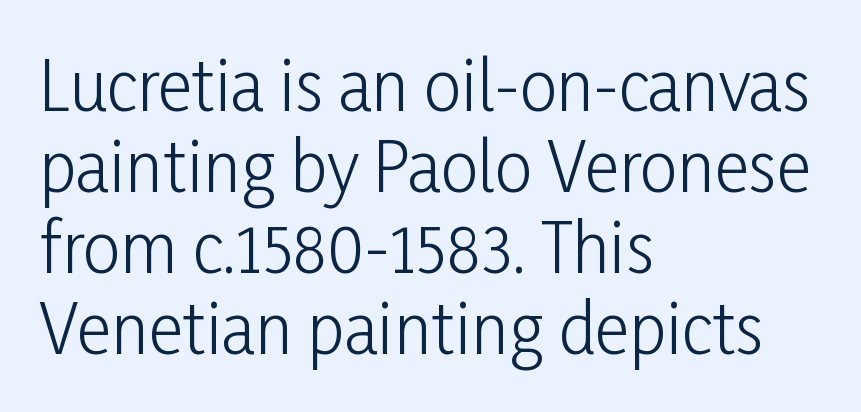
The image shows 67 px light, condensed sans-serif type, upright; set left-aligned, line spacing 1.21x, normal letter spacing, not underlined; low stroke contrast and a medium x-height.
